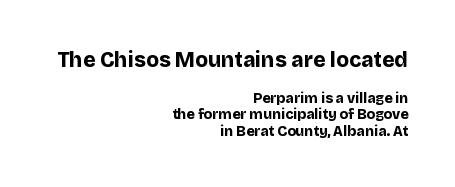
Typographic density is high because the face is bold. This rendering leaves character spacing at its baseline value. The lettering stays uniformly vertical, giving the passage a roman look. A clean baseline with only descenders dipping below it. The ragged edge is on the left, which tells us the setting is flush right. Which chunk is bigger? The first one — the top block dwarfs the bottom.
